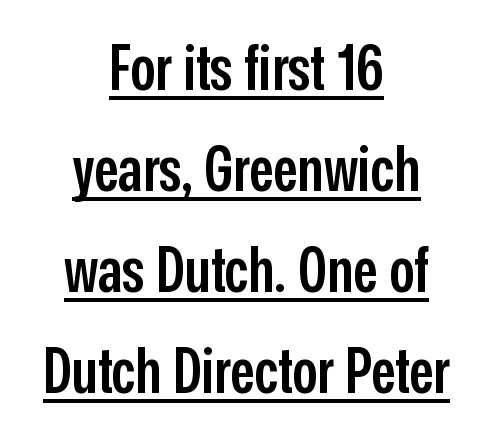
Q: Is the text bold? A: Semi-bold.
Q: Is the text italic (slanted)? A: No, it is upright.
Q: Is the typeface a serif or a sans-serif typeface? A: Sans-serif.
Q: Is the text underlined? A: Yes.
Q: How is the paragraph aligned? A: Centered.
Q: Is the spacing between letters normal or unusually wide? A: Normal.
Q: Is the spacing between lines tight, normal or loose? A: Normal.
Q: Width (condensed, normal, or wide)? A: Condensed.
Q: Stroke contrast? A: Low.
Q: x-height? A: Medium.
Q: Monospaced? A: No.
